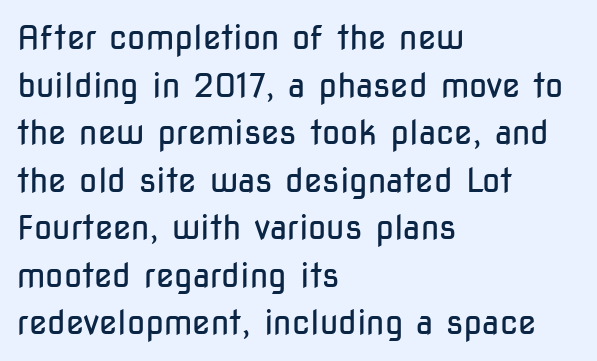
{"serif": "no", "italic": "no", "bold": "no", "weight": "regular", "width": "condensed", "stroke_contrast": "low", "x_height": "medium", "monospaced": "no", "underline": "no", "align": "left", "line_spacing": "normal", "line_spacing_ratio": 1.44, "letter_spacing": "normal", "letter_spacing_em": 0.0, "glyph_px": 33}
